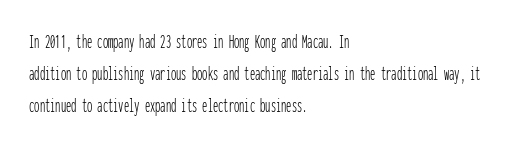
Q: Is the text bold? A: No.
Q: Is the text italic (slanted)? A: No, it is upright.
Q: Is the text underlined? A: No.
Q: How is the paragraph aligned? A: Left-aligned.
Q: Is the spacing between letters normal or unusually wide? A: Normal.
Q: Is the spacing between lines tight, normal or loose? A: Normal.
